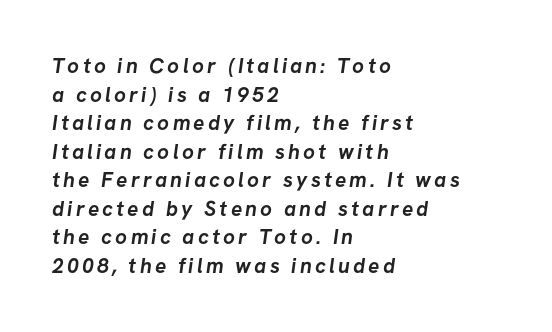
{"bold": "yes", "underline": "no", "align": "left", "line_spacing": "normal", "line_spacing_ratio": 1.36, "glyph_px": 21}
